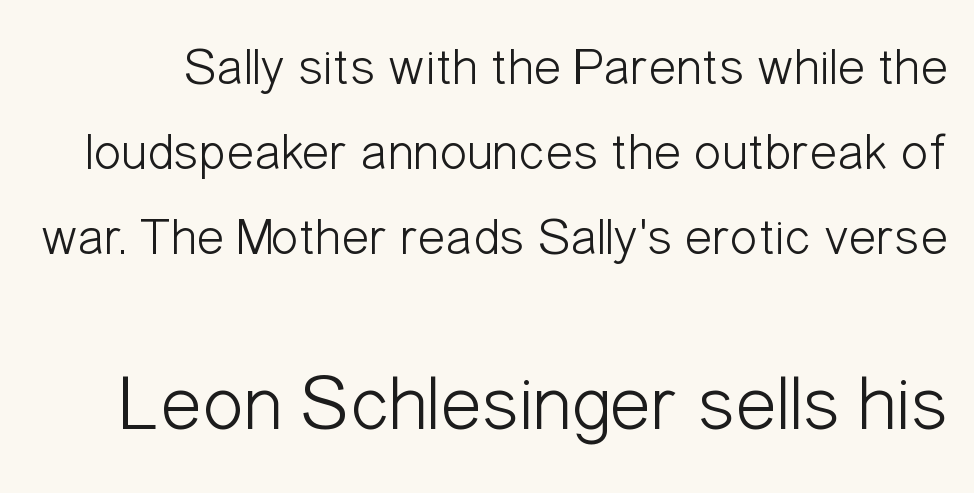
Q: Is the text bold? A: No.
Q: Is the text italic (slanted)? A: No, it is upright.
Q: Is the typeface a serif or a sans-serif typeface? A: Sans-serif.
Q: Is the text underlined? A: No.
Q: Is the spacing between letters normal or unusually wide? A: Normal.
Q: Is the spacing between lines tight, normal or loose? A: Normal.
Q: Which block of text is set in a larger size, the first (top) or the second (bottom)? A: The second (bottom) one.
Q: Width (condensed, normal, or wide)? A: Condensed.
Q: Stroke contrast? A: Low.
Q: x-height? A: Medium.
Q: Monospaced? A: No.
